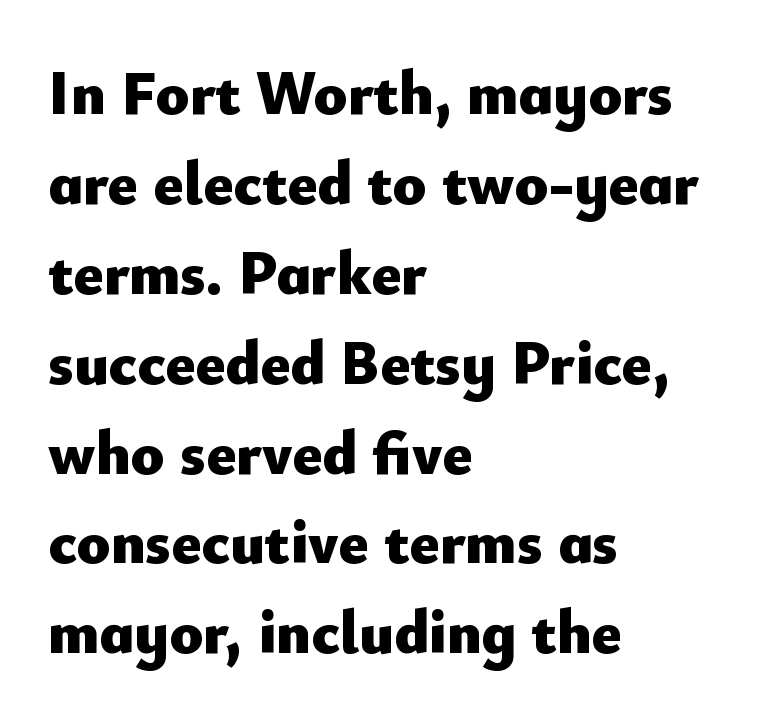
{"serif": "no", "italic": "no", "bold": "yes", "weight": "heavy", "width": "normal", "stroke_contrast": "low", "x_height": "small", "monospaced": "no", "underline": "no", "align": "left", "line_spacing": "normal", "line_spacing_ratio": 1.45, "letter_spacing": "normal", "letter_spacing_em": 0.0, "glyph_px": 62}
